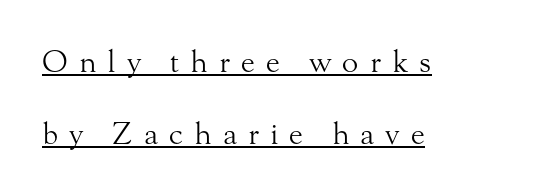
Decoration check: the copy is underlined. The face used here is seriffed, in the tradition of book romans. Do the letters lean? They stand straight. The lines are spread far apart with generous leading. These lines have a slow, spaced-out rhythm from letter to letter. The face used here is proportionally spaced, like ordinary book or web type.
